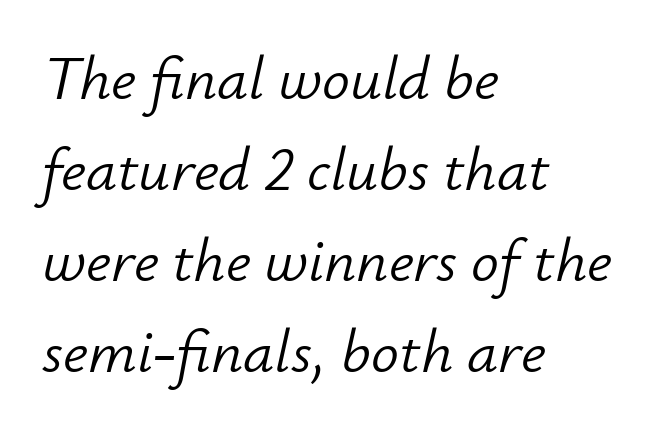
{"italic": "yes", "lean": "right", "slant_degrees": 12, "bold": "no", "weight": "light", "width": "normal", "stroke_contrast": "low", "x_height": "small", "monospaced": "no", "underline": "no", "align": "left", "line_spacing": "normal", "line_spacing_ratio": 1.47, "letter_spacing": "normal", "letter_spacing_em": 0.0, "glyph_px": 62}
